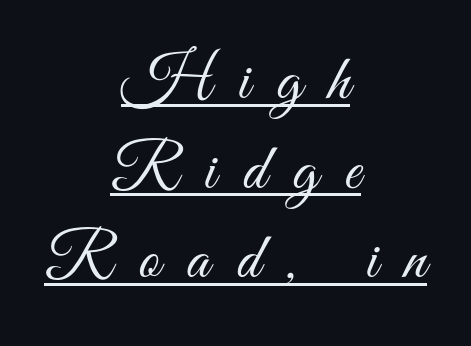
The image shows 65 px light, condensed sans-serif type; set centered, normal line spacing (1.38x), unusually wide letter spacing (+0.41 em), underlined; medium stroke contrast and a small x-height.
